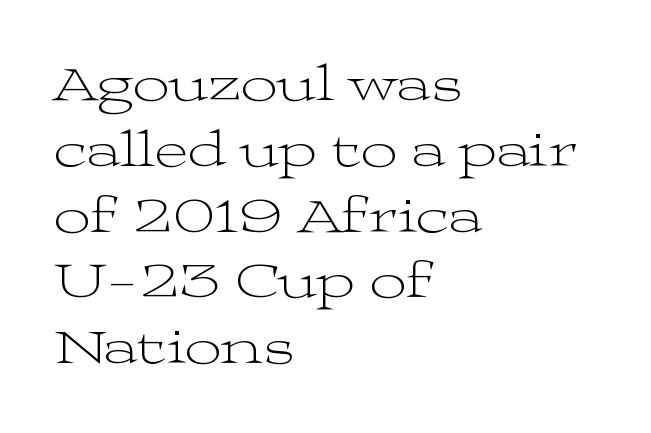
The line texture is even and compact thanks to regular tracking. The rendering anchors every line to the left-hand side. No word sits above an underline. Regarding leading, the lines here are spaced in the standard way.
